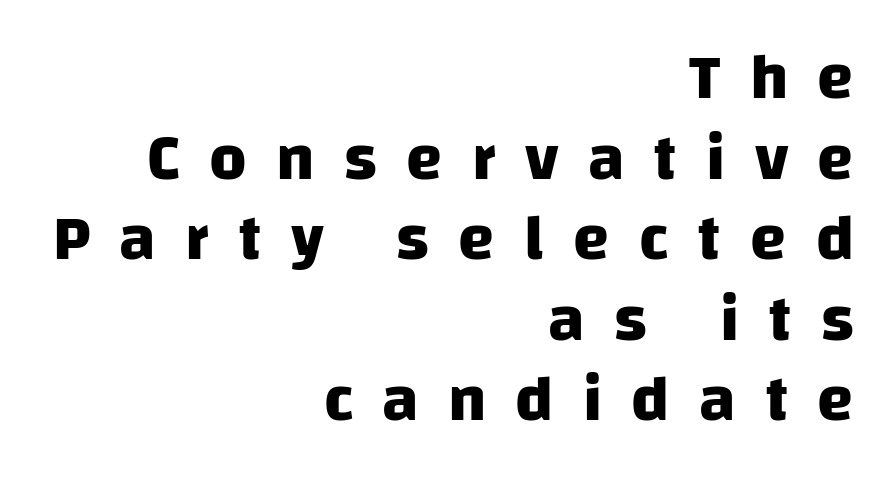
Q: Is the text bold? A: Yes.
Q: Is the typeface a serif or a sans-serif typeface? A: Sans-serif.
Q: Is the text underlined? A: No.
Q: How is the paragraph aligned? A: Right-aligned.
Q: Is the spacing between letters normal or unusually wide? A: Unusually wide.
Q: Width (condensed, normal, or wide)? A: Normal.
Q: Stroke contrast? A: Low.
Q: x-height? A: Large.
Q: Monospaced? A: No.
